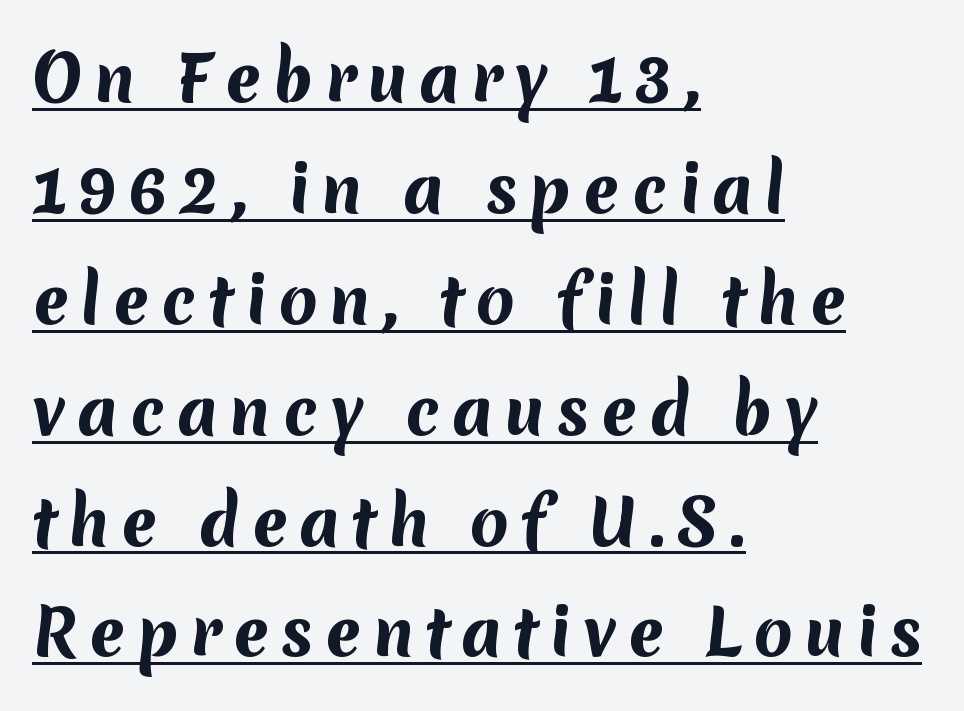
Q: Is the text bold? A: Yes.
Q: Is the typeface a serif or a sans-serif typeface? A: Sans-serif.
Q: Is the text underlined? A: Yes.
Q: How is the paragraph aligned? A: Left-aligned.
Q: Width (condensed, normal, or wide)? A: Normal.
Q: Stroke contrast? A: Medium.
Q: x-height? A: Medium.
Q: Monospaced? A: No.
